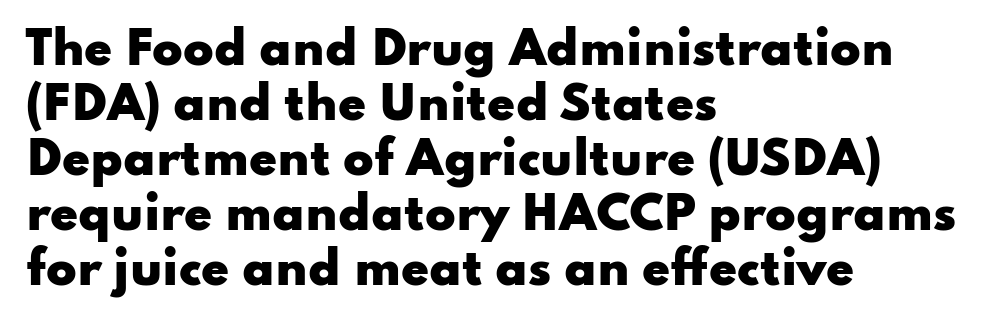
The image shows 45 px heavy, wide sans-serif type, upright; set left-aligned, line spacing 1.22x, normal letter spacing, not underlined; low stroke contrast and a small x-height.
